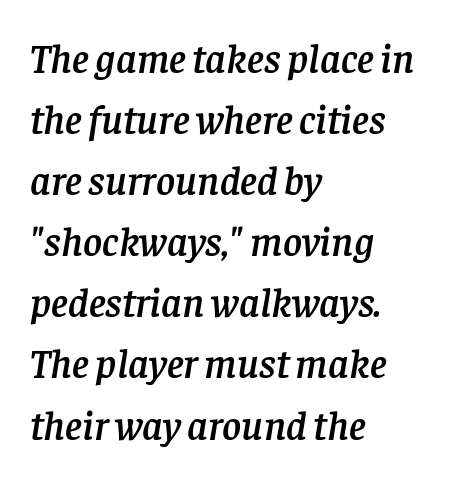
{"serif": "yes", "italic": "yes", "lean": "right", "slant_degrees": 8, "width": "normal", "stroke_contrast": "low", "x_height": "large", "monospaced": "no", "underline": "no", "align": "left", "line_spacing": "normal", "line_spacing_ratio": 1.49, "letter_spacing": "normal", "letter_spacing_em": 0.0, "glyph_px": 41}
